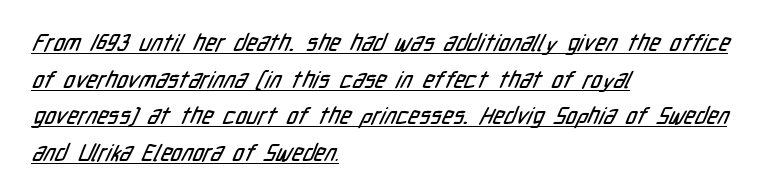
{"underline": "yes", "align": "left", "line_spacing": "normal", "line_spacing_ratio": 1.59, "letter_spacing": "normal", "letter_spacing_em": 0.0, "glyph_px": 23}
